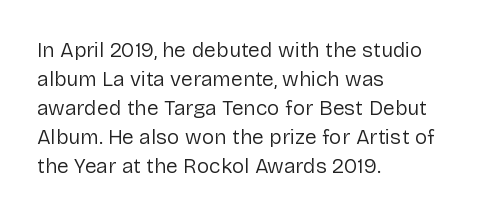
Q: Is the text bold? A: No.
Q: Is the text italic (slanted)? A: No, it is upright.
Q: Is the text underlined? A: No.
Q: How is the paragraph aligned? A: Left-aligned.
Q: Is the spacing between letters normal or unusually wide? A: Normal.
Q: Is the spacing between lines tight, normal or loose? A: Normal.
